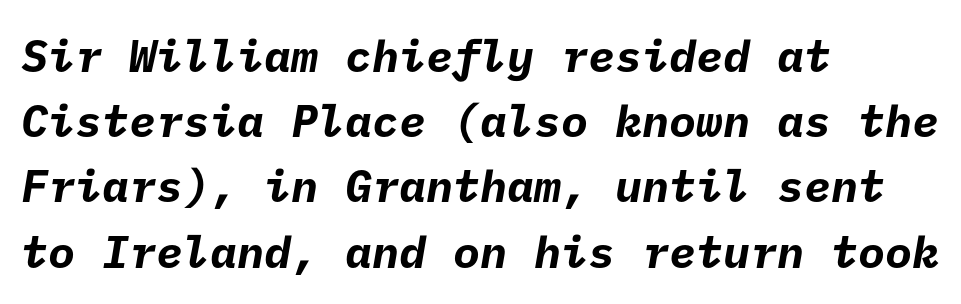
{"serif": "no", "bold": "yes", "weight": "bold", "width": "normal", "stroke_contrast": "low", "x_height": "medium", "underline": "no", "align": "left", "line_spacing": "normal", "line_spacing_ratio": 1.45, "letter_spacing": "normal", "letter_spacing_em": 0.0, "glyph_px": 45}
